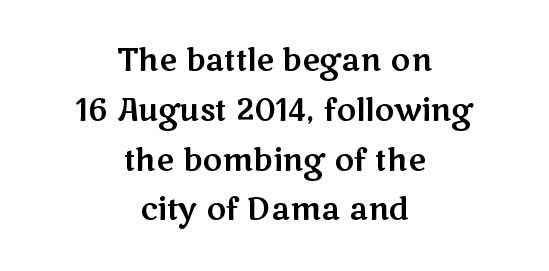
Here the designer chose a conventional face with non-uniform glyph widths. Letter spacing: default. Rule under the text: the space is simply empty. A sans-serif font was chosen for this passage.
